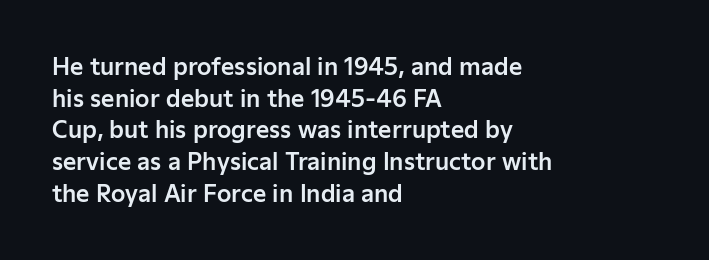
Q: Is the text italic (slanted)? A: No, it is upright.
Q: Is the text underlined? A: No.
Q: How is the paragraph aligned? A: Left-aligned.
Q: Is the spacing between letters normal or unusually wide? A: Normal.
Q: Is the spacing between lines tight, normal or loose? A: Normal.
